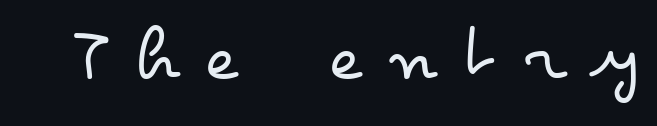
Tracking value appears strongly positive — letters spread wide. Characters remain perfectly vertical along every line. Descender tails drop into unmarked territory. Is this a fixed-width face? No — the glyphs have proportional, varying widths. Weight: not bold — regular or lighter.
